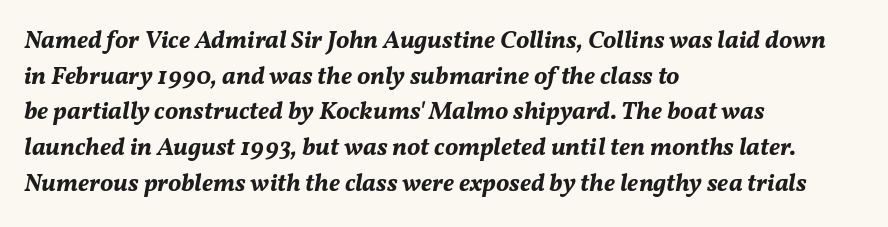
When letters slant like this, we call the style italic. The strip under each line holds only bare page. The characters look thick and weighty, a clear bold. Line beginnings align vertically; line endings do not. Baseline-to-baseline distance is the conventional proportion of letter height. Glyph-to-glyph distance matches everyday printed text.
